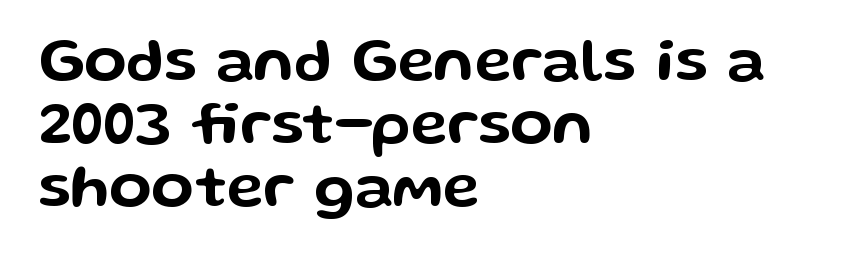
You could not count columns in this text — the font is proportionally spaced. The gap between lines stays unmarked. Honestly, the letter spacing is just normal — you wouldn't notice it. Alignment: flush left. To sum up the face: it is a sans, with no serifs. Quick note: interline space is minimal.
